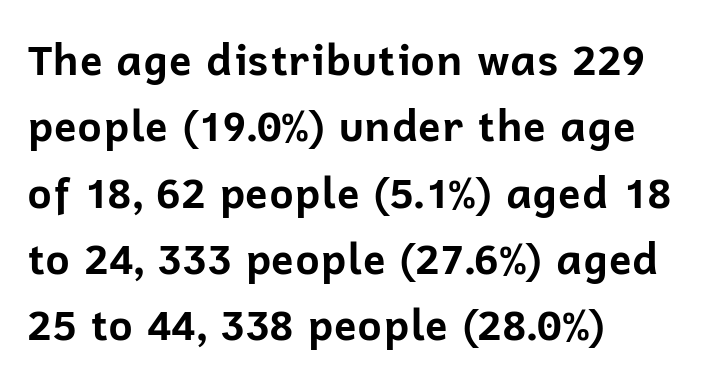
Q: Is the text bold? A: Yes.
Q: Is the text italic (slanted)? A: No, it is upright.
Q: Is the typeface a serif or a sans-serif typeface? A: Sans-serif.
Q: Is the text underlined? A: No.
Q: How is the paragraph aligned? A: Left-aligned.
Q: Is the spacing between letters normal or unusually wide? A: Normal.
Q: Is the spacing between lines tight, normal or loose? A: Normal.
Q: Width (condensed, normal, or wide)? A: Normal.
Q: Stroke contrast? A: Low.
Q: x-height? A: Medium.
Q: Monospaced? A: No.
